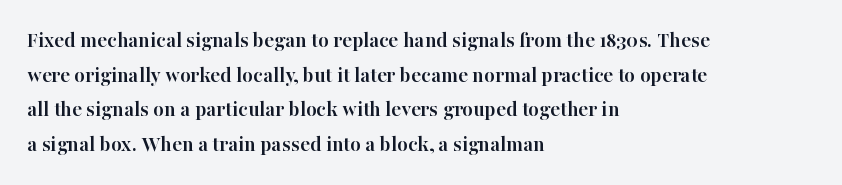
Q: Is the text bold? A: Yes.
Q: Is the text italic (slanted)? A: No, it is upright.
Q: Is the text underlined? A: No.
Q: How is the paragraph aligned? A: Left-aligned.
Q: Is the spacing between letters normal or unusually wide? A: Normal.
Q: Is the spacing between lines tight, normal or loose? A: Normal.
